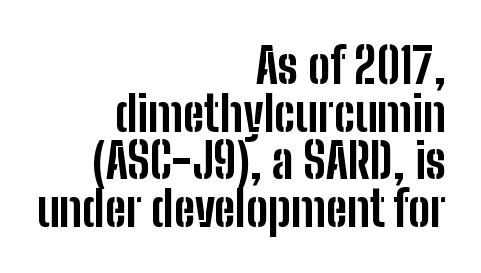
{"serif": "no", "italic": "no", "bold": "yes", "weight": "bold", "width": "condensed", "stroke_contrast": "low", "x_height": "medium", "monospaced": "no", "underline": "no", "align": "right", "line_spacing": "tight", "line_spacing_ratio": 0.97, "letter_spacing": "normal", "letter_spacing_em": 0.0, "glyph_px": 49}
